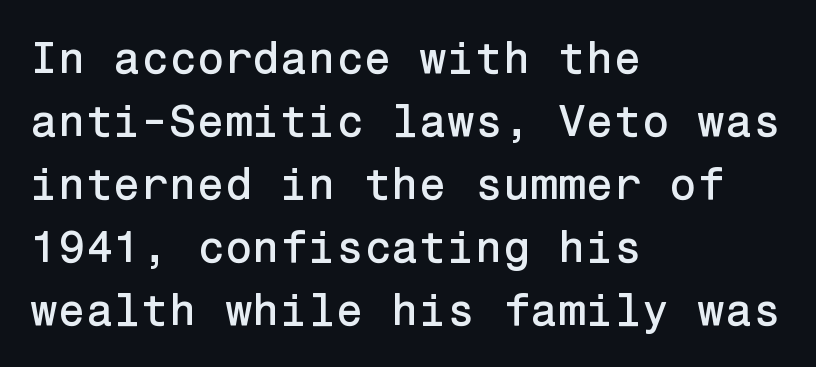
The image shows 45 px sans-serif type, upright; set left-aligned, normal line spacing (1.4x), normal letter spacing, not underlined; low stroke contrast and a medium x-height.
